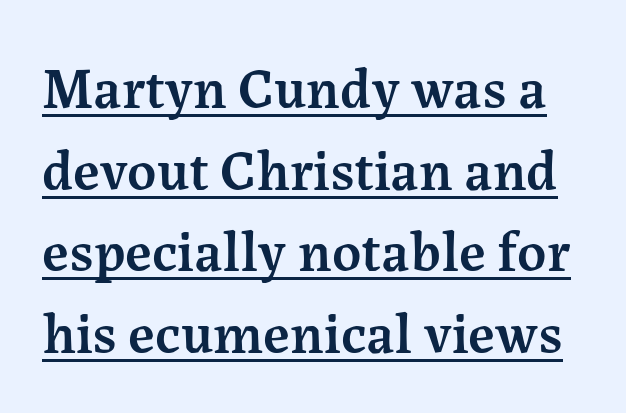
Q: Is the text bold? A: Semi-bold.
Q: Is the text italic (slanted)? A: No, it is upright.
Q: Is the typeface a serif or a sans-serif typeface? A: Serif.
Q: Is the text underlined? A: Yes.
Q: Is the spacing between letters normal or unusually wide? A: Normal.
Q: Is the spacing between lines tight, normal or loose? A: Normal.
Q: Width (condensed, normal, or wide)? A: Normal.
Q: Stroke contrast? A: Medium.
Q: x-height? A: Medium.
Q: Monospaced? A: No.
